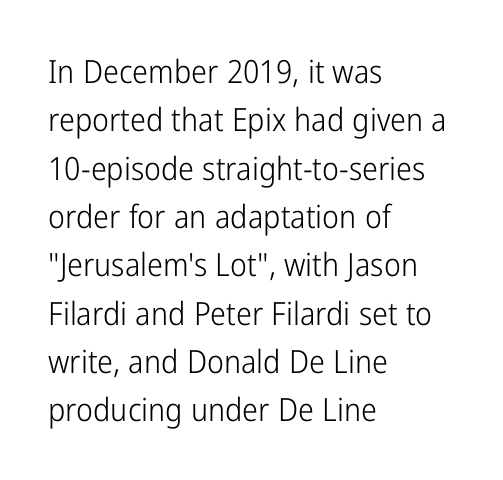
This is roman type, the default non-slanted kind. Stems and bowls with no extra thickness — not bold. The rendering uses natural spacing where letterforms have individual widths. How are the letters spaced? Ordinarily, with no added tracking. Descender tails drop into unmarked territory.
